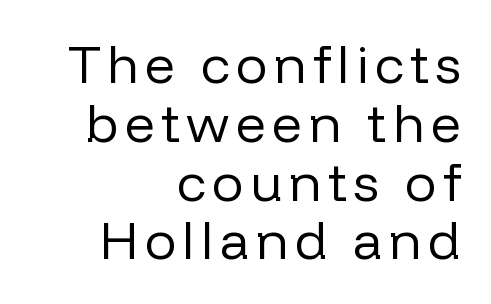
{"serif": "no", "italic": "no", "bold": "no", "weight": "regular", "width": "normal", "stroke_contrast": "low", "x_height": "medium", "monospaced": "no", "underline": "no", "align": "right", "line_spacing": "tight", "line_spacing_ratio": 1.11, "glyph_px": 53}
